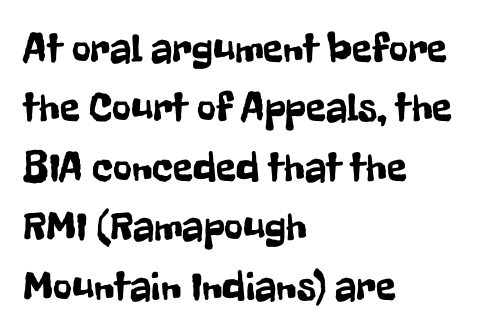
Q: Is the text italic (slanted)? A: No, it is upright.
Q: Is the typeface a serif or a sans-serif typeface? A: Sans-serif.
Q: Is the text underlined? A: No.
Q: How is the paragraph aligned? A: Left-aligned.
Q: Is the spacing between letters normal or unusually wide? A: Normal.
Q: Is the spacing between lines tight, normal or loose? A: Normal.
Q: Width (condensed, normal, or wide)? A: Condensed.
Q: Stroke contrast? A: Low.
Q: x-height? A: Medium.
Q: Monospaced? A: No.
